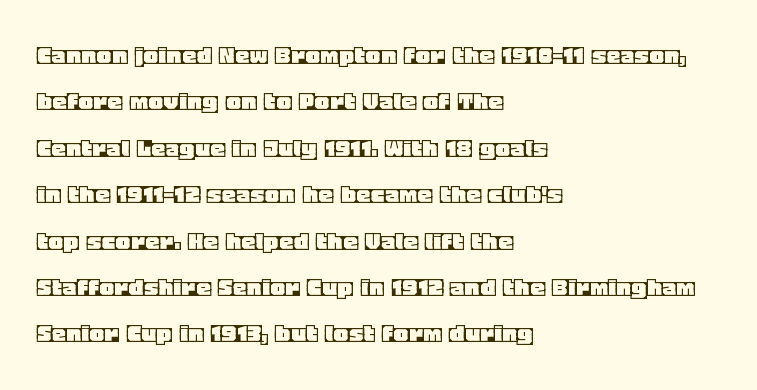
Q: Is the text italic (slanted)? A: No, it is upright.
Q: Is the text underlined? A: No.
Q: How is the paragraph aligned? A: Left-aligned.
Q: Is the spacing between letters normal or unusually wide? A: Normal.
Q: Is the spacing between lines tight, normal or loose? A: Normal.
Q: Width (condensed, normal, or wide)? A: Normal.
Q: x-height? A: Large.
Q: Monospaced? A: No.
